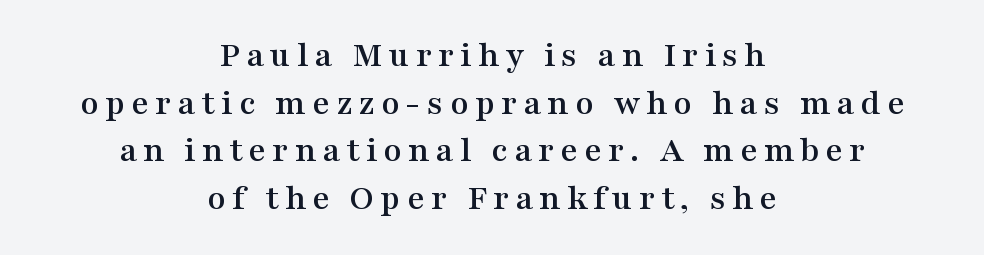
This rendering features lettering with no underline. It's the straight-up-and-down kind of type. Casual observation: everything's sitting right in the middle. Notice how descenders clear the ascenders below comfortably — that's standard leading. The passage shown is typed in a proportional face where columns would drift.
